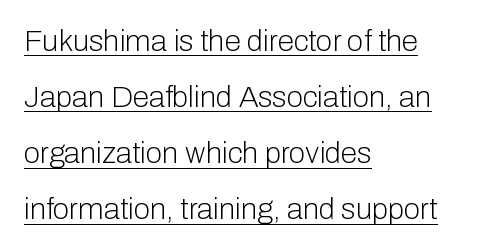
Q: Is the text bold? A: No.
Q: Is the text italic (slanted)? A: No, it is upright.
Q: Is the typeface a serif or a sans-serif typeface? A: Sans-serif.
Q: Is the text underlined? A: Yes.
Q: How is the paragraph aligned? A: Left-aligned.
Q: Is the spacing between letters normal or unusually wide? A: Normal.
Q: Width (condensed, normal, or wide)? A: Normal.
Q: Stroke contrast? A: Low.
Q: x-height? A: Medium.
Q: Monospaced? A: No.
